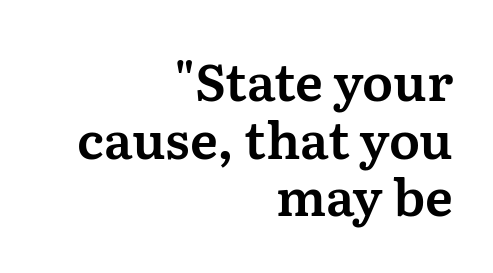
A typesetter would call this proportional, since set widths differ per character. Look at the bottom of the vertical strokes: they flare into serifs here. Ordinary non-slanted type is in use. These lines are set flush right with a ragged left edge. The line texture is even and compact thanks to regular tracking.
